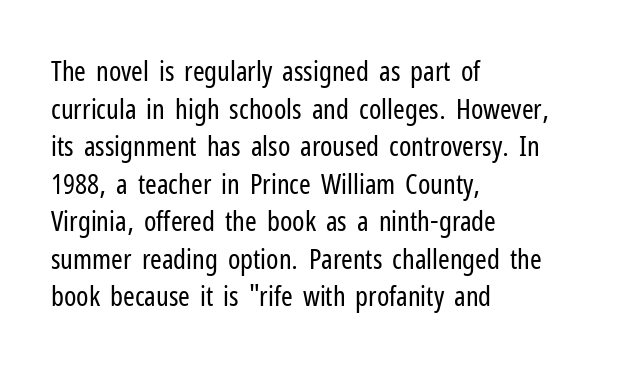
Weight class: somewhere from thin through regular. Nobody touched the tracking dial on this one. The glyphs are unaccompanied by any horizontal stroke below them. This block has exactly the height ordinary leading produces.
